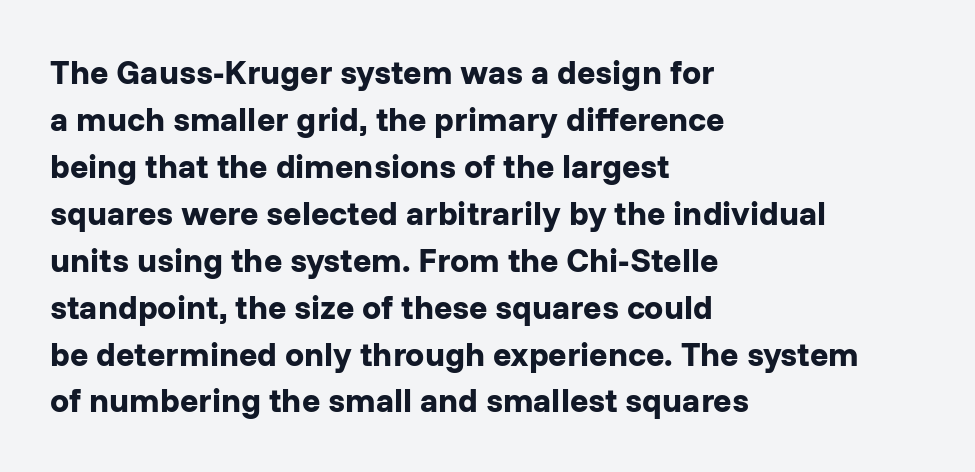
The image shows 34 px bold sans-serif type, upright; set left-aligned, normal line spacing (1.38x), normal letter spacing, not underlined; low stroke contrast and a medium x-height.
